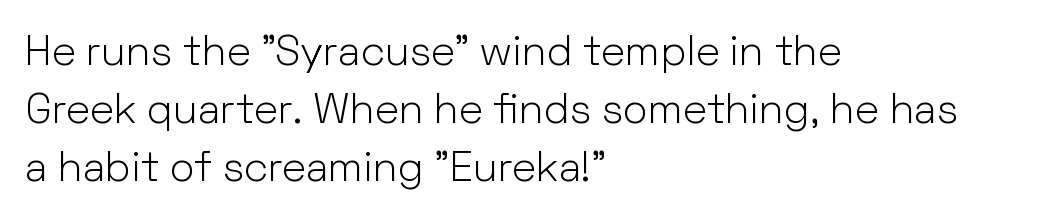
The image shows 42 px light sans-serif type, upright; set left-aligned, normal line spacing (1.38x), normal letter spacing, not underlined; low stroke contrast and a medium x-height.
